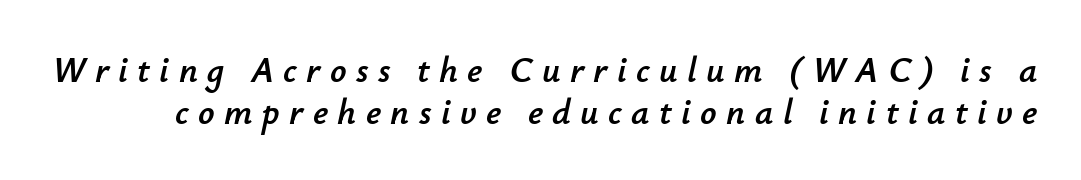
Underlining? Definitely not there. Note the varied advance widths — an 'i' is clearly narrower than an 'm'. Glyph-to-glyph distance is far greater than everyday printed text. This is oblique type, the kind used for emphasis or titles.
